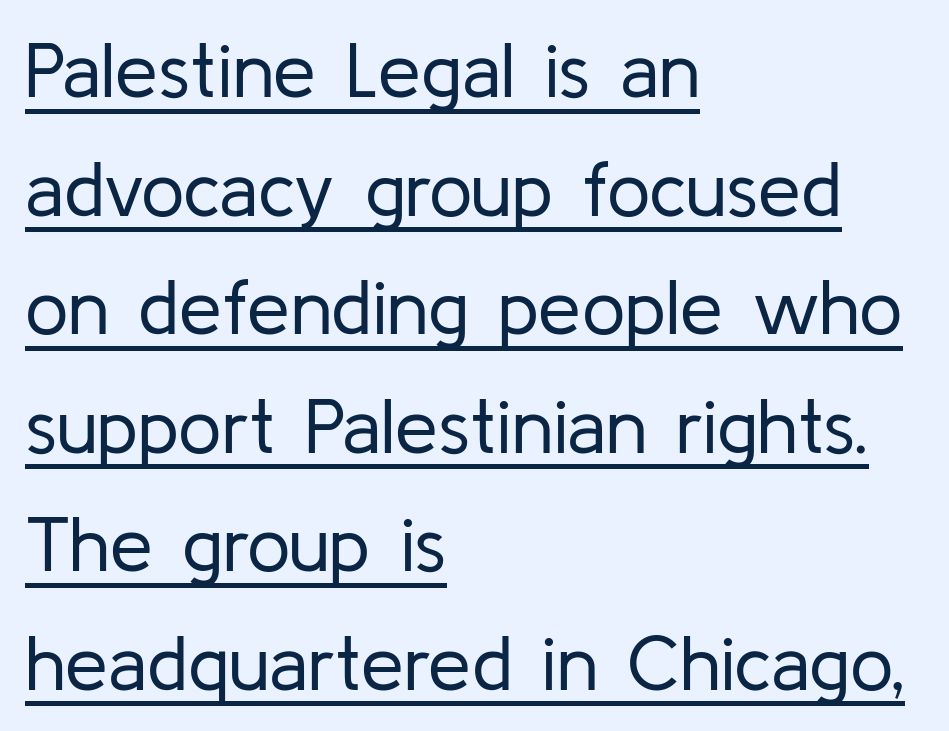
{"serif": "no", "italic": "no", "bold": "no", "weight": "regular", "width": "normal", "stroke_contrast": "low", "x_height": "medium", "monospaced": "no", "underline": "yes", "align": "left", "line_spacing": "normal", "line_spacing_ratio": 1.54, "letter_spacing": "normal", "letter_spacing_em": 0.0, "glyph_px": 77}
